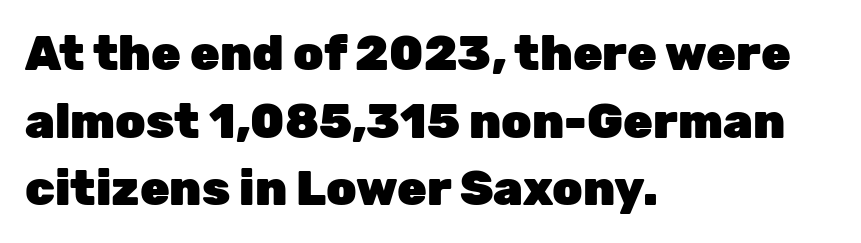
Proportional: the letters do not fall into vertical columns. The space directly below the letters is spotless. Notice how the passage keeps a crisp vertical edge on the left only. Letterform terminals end flat and unadorned throughout the passage.
